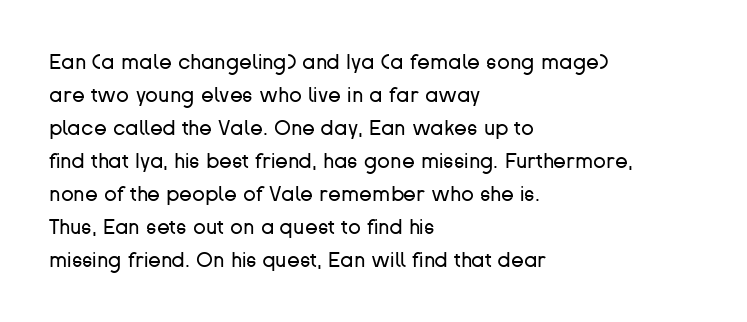
Q: Is the text bold? A: No.
Q: Is the text italic (slanted)? A: No, it is upright.
Q: Is the text underlined? A: No.
Q: How is the paragraph aligned? A: Left-aligned.
Q: Is the spacing between letters normal or unusually wide? A: Normal.
Q: Is the spacing between lines tight, normal or loose? A: Normal.
